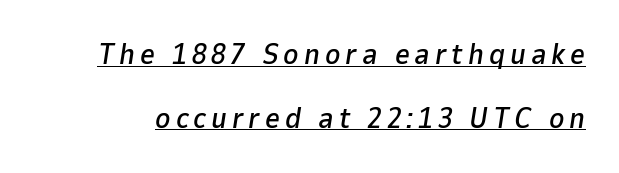
The text carries the slant typical of an italic or oblique font. A baseline rule has been typeset under these characters. Think of a printed novel: that variable character pitch is what you see here. Horizontal bands of white between lines are thick stripes.
